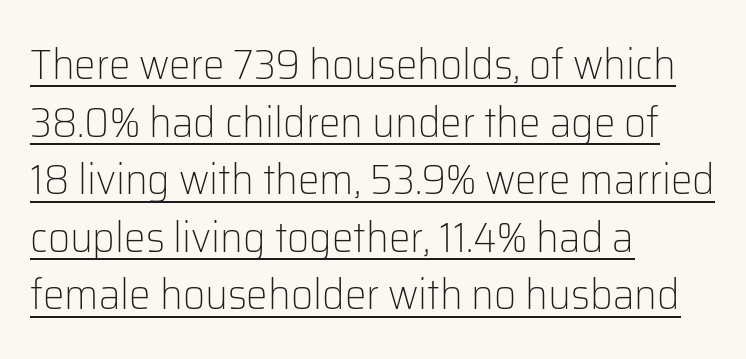
{"serif": "no", "italic": "no", "bold": "no", "weight": "light", "width": "normal", "stroke_contrast": "low", "x_height": "medium", "monospaced": "no", "underline": "yes", "align": "left", "line_spacing": "normal", "line_spacing_ratio": 1.34, "letter_spacing": "normal", "letter_spacing_em": 0.0, "glyph_px": 43}
